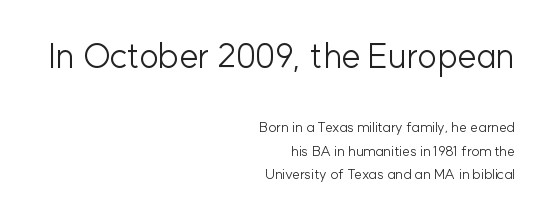
The image shows 34 px light sans-serif type, upright; set right-aligned, normal line spacing (1.68x), normal letter spacing, not underlined; the first (top) block is 2.43x larger; low stroke contrast and a medium x-height.
